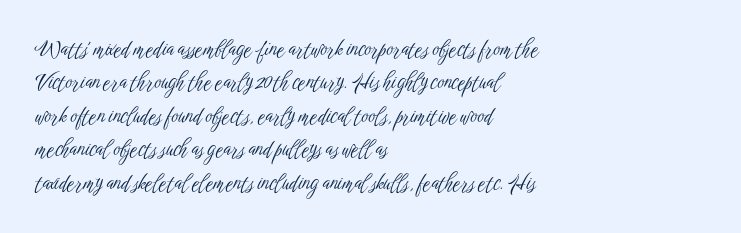
The image shows 21 px text type; set left-aligned, normal line spacing (1.59x), normal letter spacing, not underlined.
